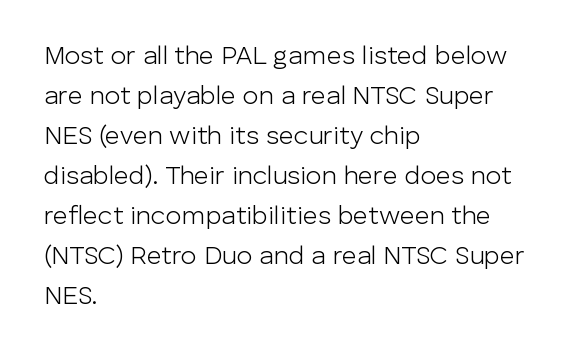
Q: Is the text bold? A: No.
Q: Is the text italic (slanted)? A: No, it is upright.
Q: Is the text underlined? A: No.
Q: How is the paragraph aligned? A: Left-aligned.
Q: Is the spacing between letters normal or unusually wide? A: Normal.
Q: Is the spacing between lines tight, normal or loose? A: Normal.
